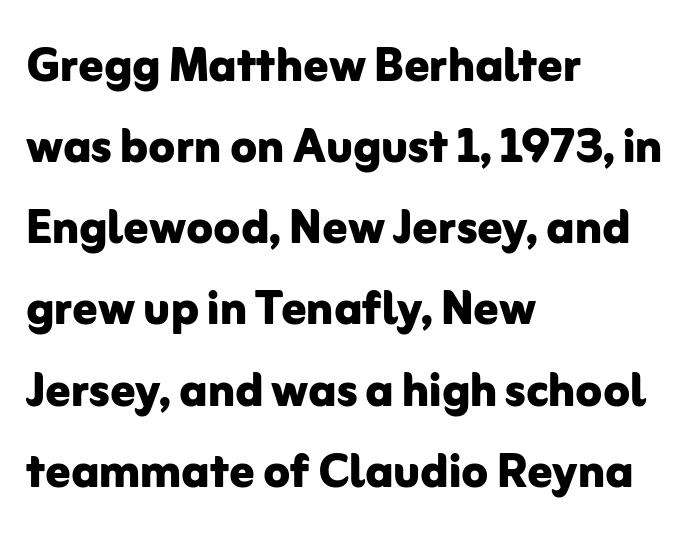
Q: Is the text bold? A: Yes.
Q: Is the text italic (slanted)? A: No, it is upright.
Q: Is the typeface a serif or a sans-serif typeface? A: Sans-serif.
Q: Is the text underlined? A: No.
Q: How is the paragraph aligned? A: Left-aligned.
Q: Is the spacing between letters normal or unusually wide? A: Normal.
Q: Is the spacing between lines tight, normal or loose? A: Normal.
Q: Width (condensed, normal, or wide)? A: Normal.
Q: Stroke contrast? A: Low.
Q: x-height? A: Medium.
Q: Monospaced? A: No.
